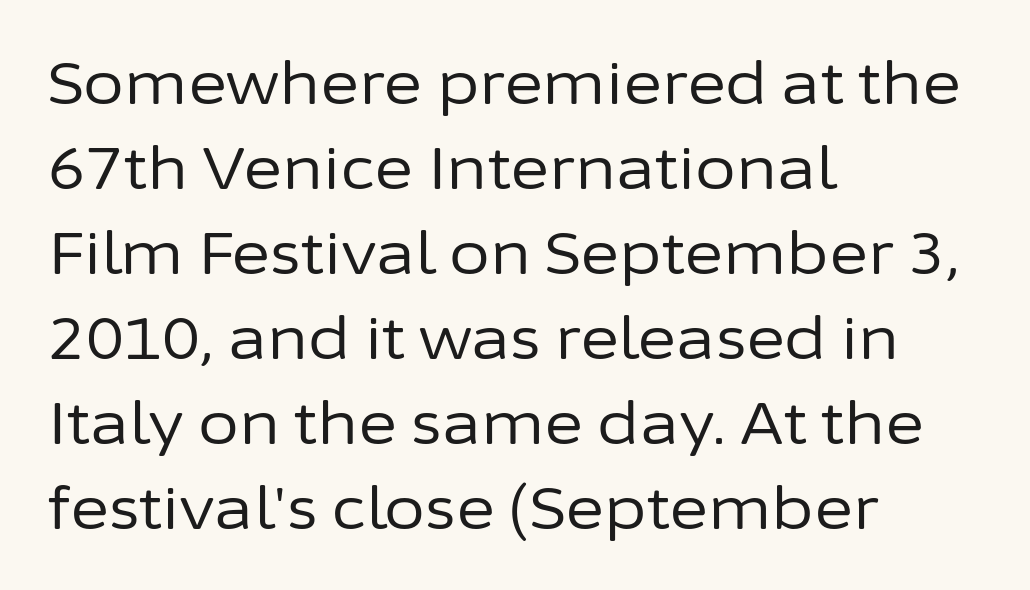
{"serif": "no", "italic": "no", "bold": "no", "weight": "regular", "width": "normal", "stroke_contrast": "low", "x_height": "medium", "monospaced": "no", "underline": "no", "align": "left", "line_spacing": "normal", "line_spacing_ratio": 1.44, "letter_spacing": "normal", "letter_spacing_em": 0.0, "glyph_px": 59}
